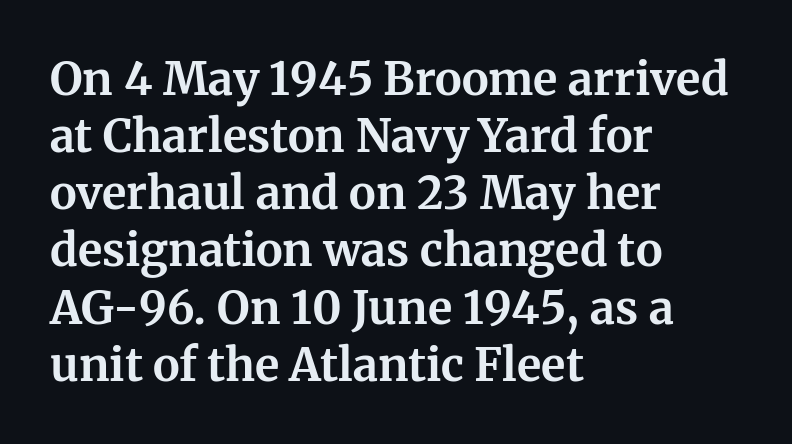
{"serif": "yes", "italic": "no", "bold": "yes", "weight": "bold", "width": "normal", "stroke_contrast": "medium", "x_height": "medium", "monospaced": "no", "underline": "no", "align": "left", "line_spacing": "normal", "line_spacing_ratio": 1.27, "letter_spacing": "normal", "letter_spacing_em": 0.0, "glyph_px": 45}
